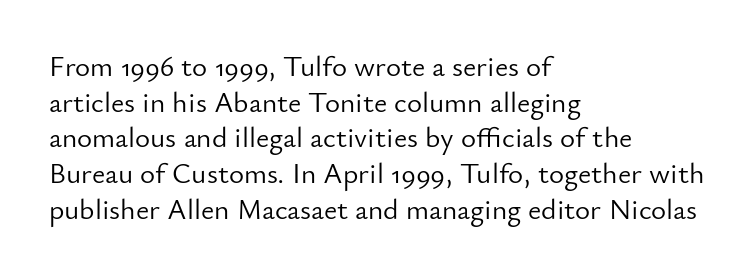
The image shows 29 px light sans-serif type, upright; set left-aligned, line spacing 1.23x, normal letter spacing, not underlined; low stroke contrast and a small x-height.
